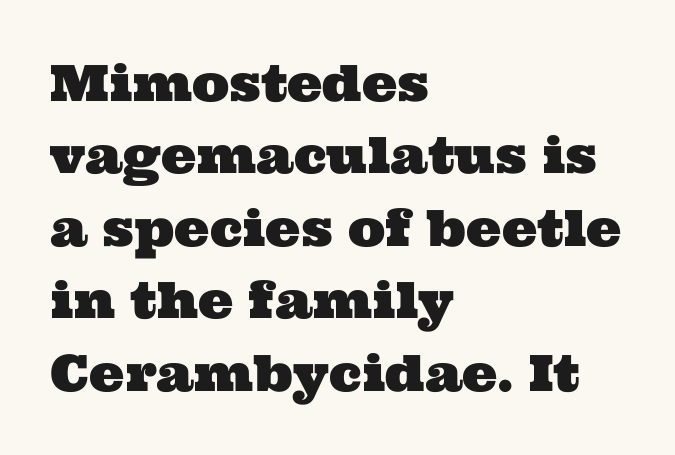
Spacing verdict: proportional, widths tailored to each character. Anything drawn beneath the words? Only blank space. Notice how descenders clear the ascenders below comfortably — that's standard leading. Type style note: has serifs. Inter-character spacing is left at the font's built-in metrics.
